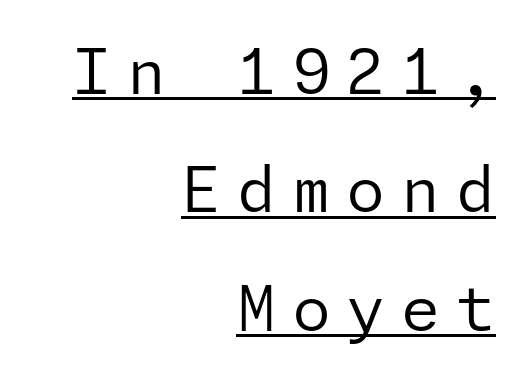
Q: Is the text bold? A: No.
Q: Is the text italic (slanted)? A: No, it is upright.
Q: Is the typeface a serif or a sans-serif typeface? A: Sans-serif.
Q: Is the text underlined? A: Yes.
Q: How is the paragraph aligned? A: Right-aligned.
Q: Is the spacing between letters normal or unusually wide? A: Unusually wide.
Q: Width (condensed, normal, or wide)? A: Normal.
Q: Stroke contrast? A: Low.
Q: x-height? A: Medium.
